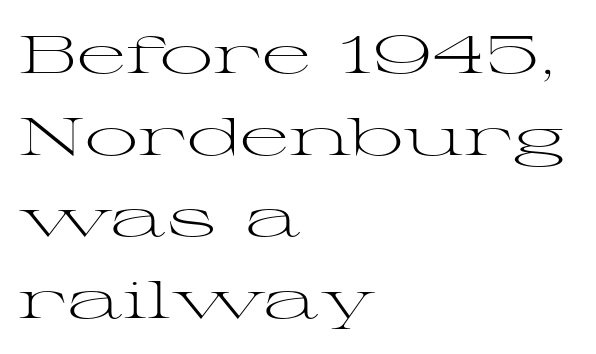
Just letters on the line, the space beneath them empty. The letterforms sit shoulder to shoulder at normal distance. Rendered with straight, roman letterforms. Think of a printed novel: that variable character pitch is what you see here. The designer went with a serif here, giving each stem small feet.
